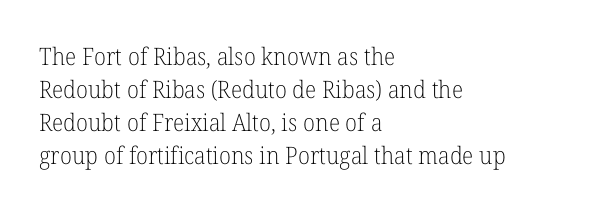
Horizontally, the lines are justified to the leading edge only. A roman cut, with each character standing at attention. The lines sit at an ordinary, default distance from one another. The font sits on the lighter half of the weight spectrum, regular included. Just letters on the line, the space beneath them empty. Standard letterfit; no display-style spreading of the glyphs.
